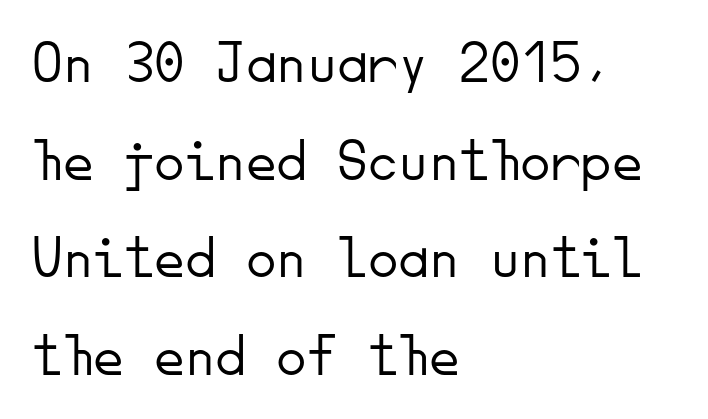
The image shows 61 px light sans-serif type, upright, monospaced; set left-aligned, normal line spacing (1.6x), normal letter spacing, not underlined; low stroke contrast and a small x-height.
